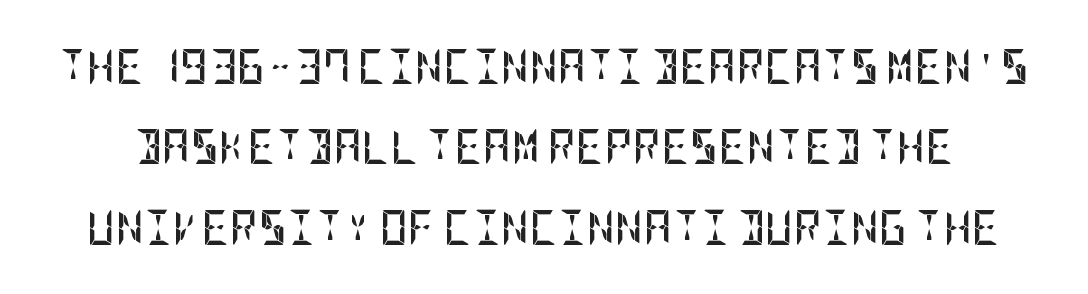
The image shows 35 px semibold, condensed sans-serif type, upright; set loose line spacing (2.3x), normal letter spacing, not underlined; low stroke contrast and a large x-height.
